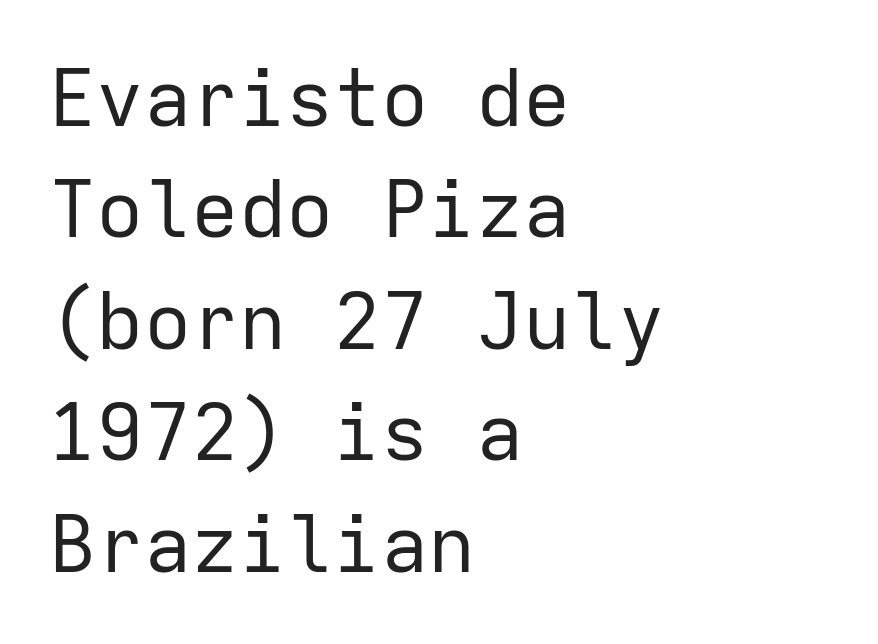
{"serif": "no", "italic": "no", "bold": "no", "weight": "regular", "width": "normal", "stroke_contrast": "low", "x_height": "medium", "monospaced": "yes", "underline": "no", "align": "left", "line_spacing": "normal", "line_spacing_ratio": 1.41, "letter_spacing": "normal", "letter_spacing_em": 0.0, "glyph_px": 79}
